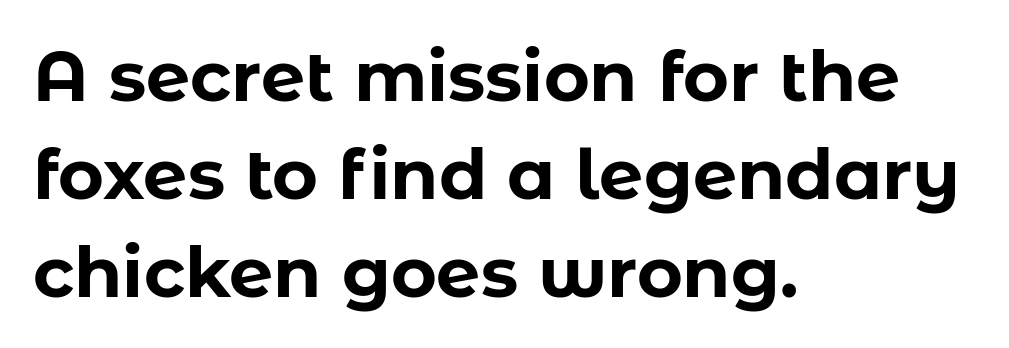
Q: Is the text bold? A: Yes.
Q: Is the text italic (slanted)? A: No, it is upright.
Q: Is the typeface a serif or a sans-serif typeface? A: Sans-serif.
Q: Is the text underlined? A: No.
Q: How is the paragraph aligned? A: Left-aligned.
Q: Is the spacing between letters normal or unusually wide? A: Normal.
Q: Is the spacing between lines tight, normal or loose? A: Normal.
Q: Width (condensed, normal, or wide)? A: Normal.
Q: Stroke contrast? A: Low.
Q: x-height? A: Medium.
Q: Monospaced? A: No.
